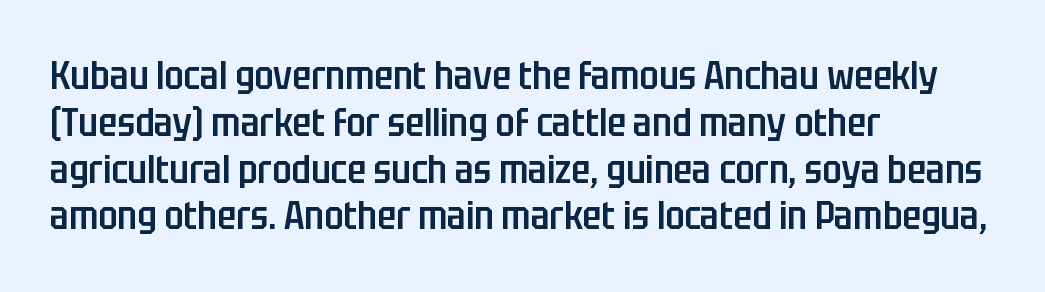
{"serif": "no", "italic": "no", "bold": "semi", "weight": "semibold", "width": "condensed", "stroke_contrast": "low", "x_height": "large", "monospaced": "no", "underline": "no", "align": "left", "line_spacing_ratio": 1.2, "letter_spacing": "normal", "letter_spacing_em": 0.0, "glyph_px": 39}
